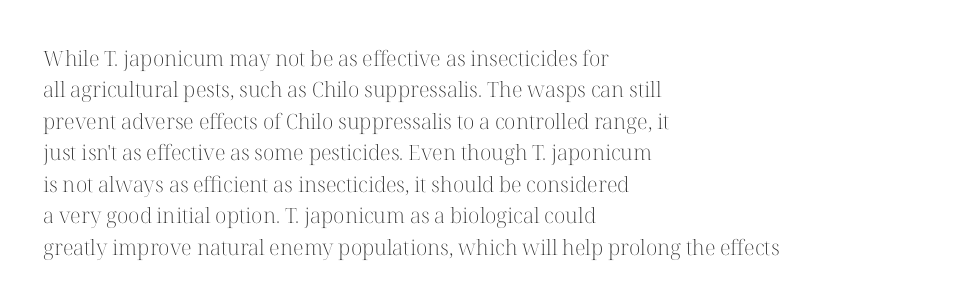
The image shows 21 px text type, upright; set left-aligned, normal line spacing (1.5x), normal letter spacing, not underlined.
